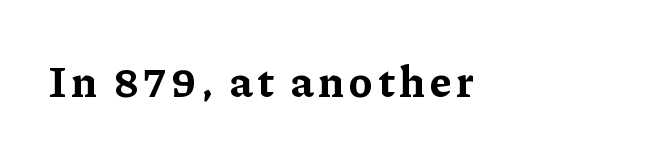
Q: Is the text bold? A: Yes.
Q: Is the text italic (slanted)? A: No, it is upright.
Q: Is the typeface a serif or a sans-serif typeface? A: Serif.
Q: Is the text underlined? A: No.
Q: Width (condensed, normal, or wide)? A: Normal.
Q: Stroke contrast? A: Low.
Q: x-height? A: Medium.
Q: Monospaced? A: No.
